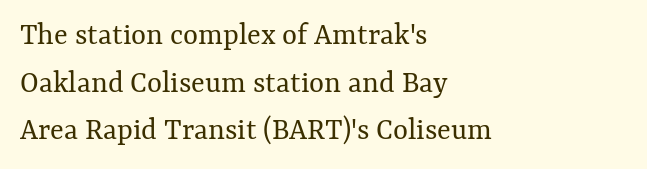
Do the letters lean? They stand straight. The letters advance in unequal steps, a hallmark of proportional type. If you measured baseline to baseline, you'd find a middling distance. Honestly, the letter spacing is just normal — you wouldn't notice it. Underline: absent.
